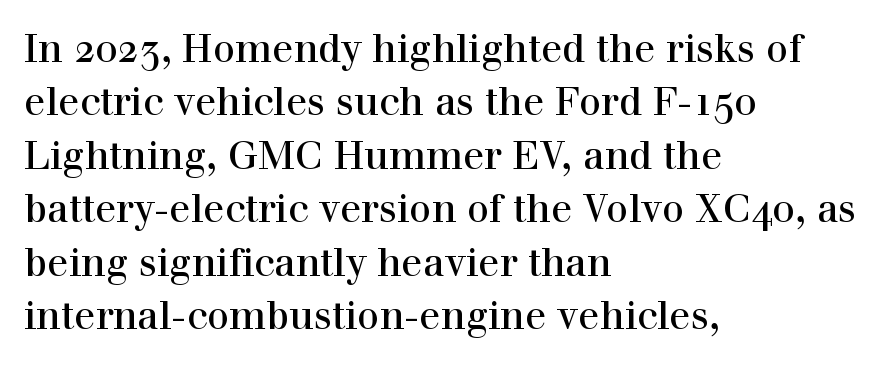
Typographically, this falls in the serif category. This sample uses an upright cut, with every glyph sitting square on the baseline. The face used here is proportionally spaced, like ordinary book or web type. The rendering uses a moderate line-height, typical for paragraphs. Students, note that the glyphs here touch the page at normal intervals.
